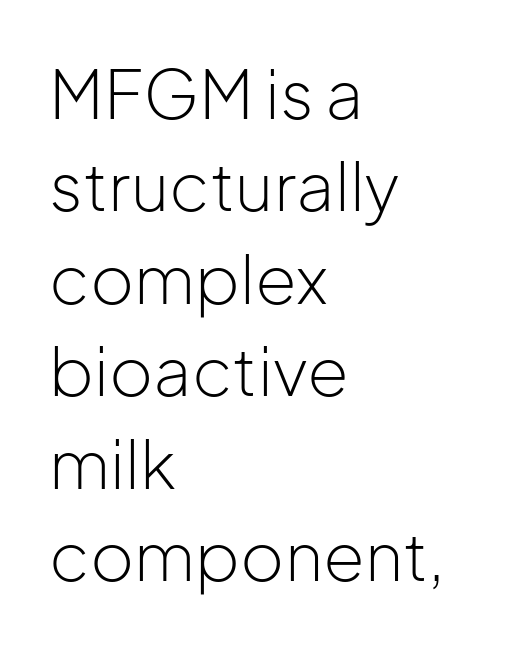
{"serif": "no", "italic": "no", "bold": "no", "weight": "light", "width": "normal", "stroke_contrast": "low", "x_height": "medium", "monospaced": "no", "underline": "no", "align": "left", "line_spacing": "normal", "line_spacing_ratio": 1.38, "letter_spacing": "normal", "letter_spacing_em": 0.0, "glyph_px": 67}
